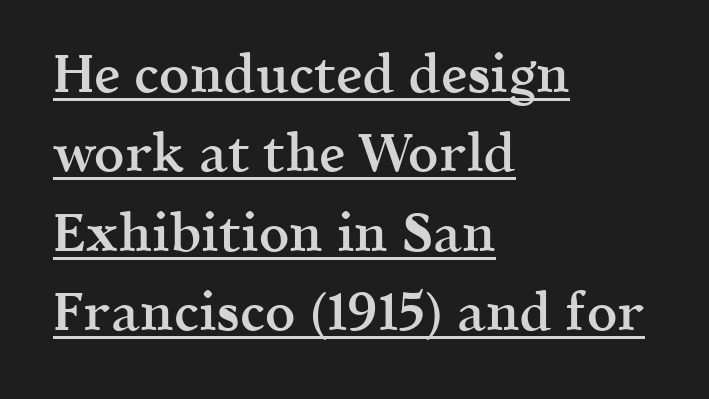
{"serif": "yes", "italic": "no", "bold": "semi", "weight": "semibold", "width": "normal", "x_height": "medium", "monospaced": "no", "underline": "yes", "align": "left", "line_spacing": "normal", "line_spacing_ratio": 1.5, "letter_spacing": "normal", "letter_spacing_em": 0.0, "glyph_px": 53}
